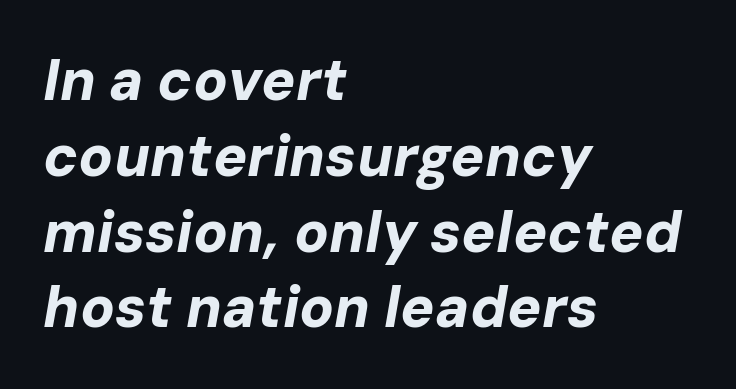
{"italic": "yes", "lean": "right", "slant_degrees": 10, "bold": "yes", "weight": "bold", "width": "normal", "stroke_contrast": "low", "x_height": "medium", "monospaced": "no", "underline": "no", "align": "left", "line_spacing": "normal", "line_spacing_ratio": 1.33, "letter_spacing": "normal", "letter_spacing_em": 0.0, "glyph_px": 57}
